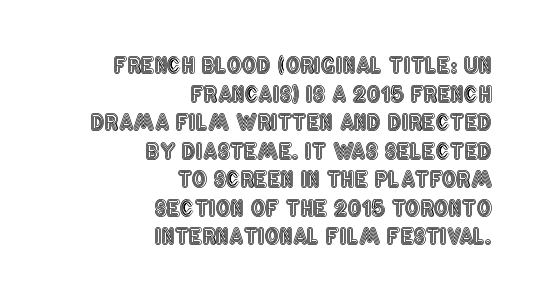
{"italic": "no", "underline": "no", "align": "right", "line_spacing": "normal", "line_spacing_ratio": 1.36, "letter_spacing": "normal", "letter_spacing_em": 0.0, "glyph_px": 21}
